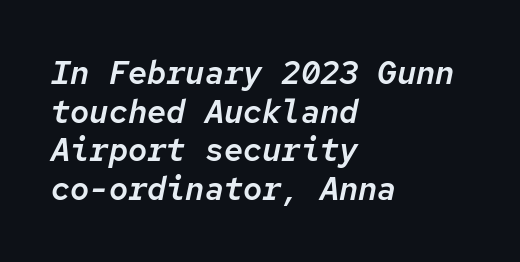
Q: Is the text italic (slanted)? A: Yes, it leans right by about 12 degrees.
Q: Is the text underlined? A: No.
Q: How is the paragraph aligned? A: Left-aligned.
Q: Is the spacing between letters normal or unusually wide? A: Normal.
Q: Width (condensed, normal, or wide)? A: Normal.
Q: Stroke contrast? A: Low.
Q: x-height? A: Medium.
Q: Monospaced? A: Yes.
